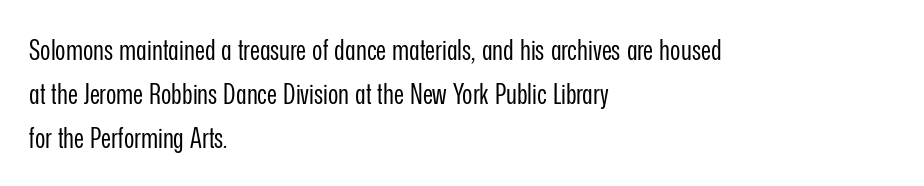
{"serif": "no", "italic": "no", "bold": "no", "weight": "regular", "width": "condensed", "stroke_contrast": "low", "x_height": "medium", "monospaced": "no", "underline": "no", "align": "left", "line_spacing": "normal", "line_spacing_ratio": 1.57, "letter_spacing": "normal", "letter_spacing_em": 0.0, "glyph_px": 28}
